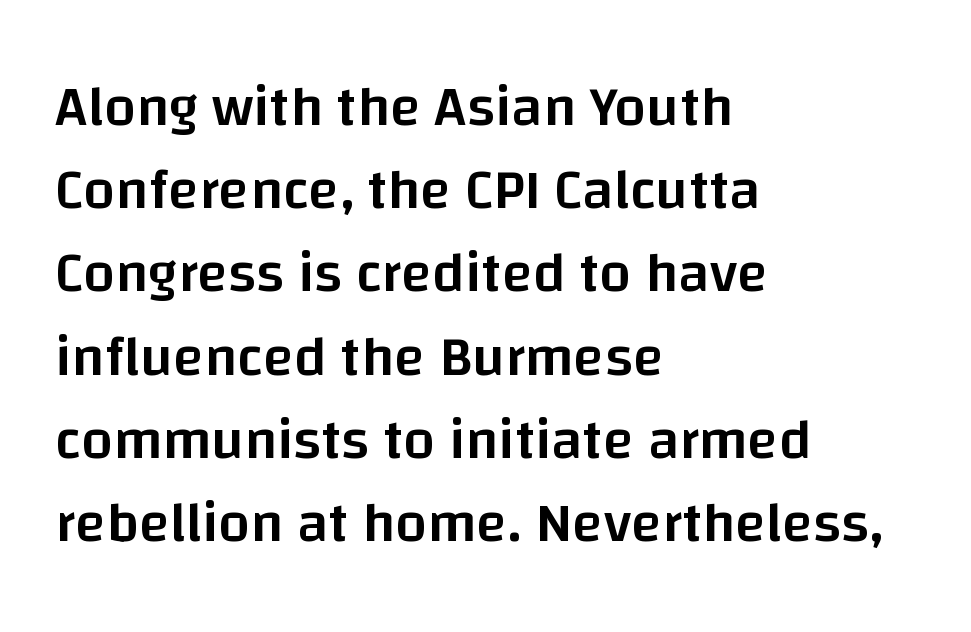
{"serif": "no", "italic": "no", "bold": "semi", "weight": "semibold", "width": "normal", "stroke_contrast": "low", "x_height": "large", "monospaced": "no", "underline": "no", "align": "left", "line_spacing": "normal", "line_spacing_ratio": 1.46, "letter_spacing": "normal", "letter_spacing_em": 0.0, "glyph_px": 57}
